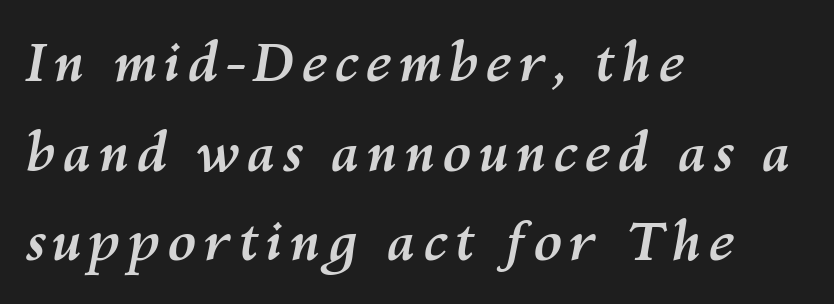
{"italic": "yes", "lean": "right", "slant_degrees": 10, "bold": "yes", "weight": "semibold", "width": "normal", "stroke_contrast": "medium", "x_height": "medium", "monospaced": "no", "underline": "no", "align": "left", "line_spacing": "normal", "line_spacing_ratio": 1.69, "glyph_px": 53}
